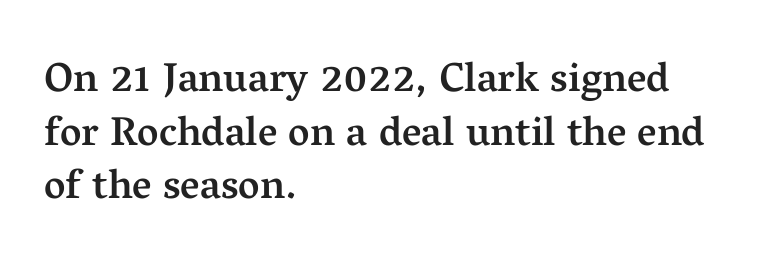
The image shows 41 px semibold serif type, upright; set left-aligned, normal line spacing (1.31x), normal letter spacing, not underlined; medium stroke contrast and a medium x-height.
